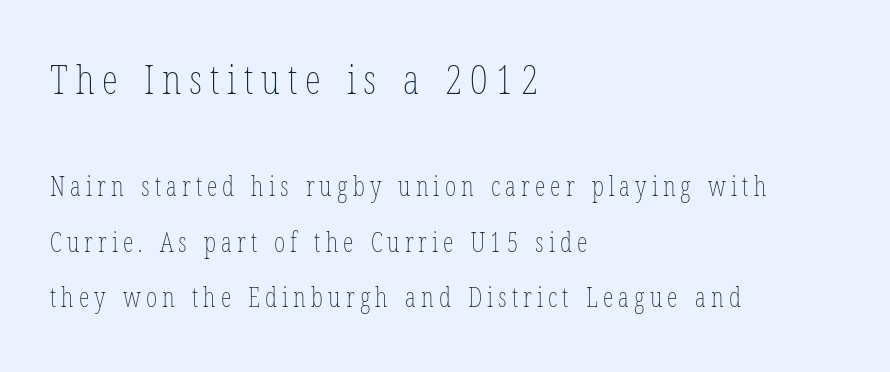
Each stroke keeps to a modest, everyday thickness or less. Italic: no, the glyphs are upright roman. Layout note: lines flush left. Note the varied advance widths — an 'i' is clearly narrower than an 'm'. Loosely led — the rows are spread out.
